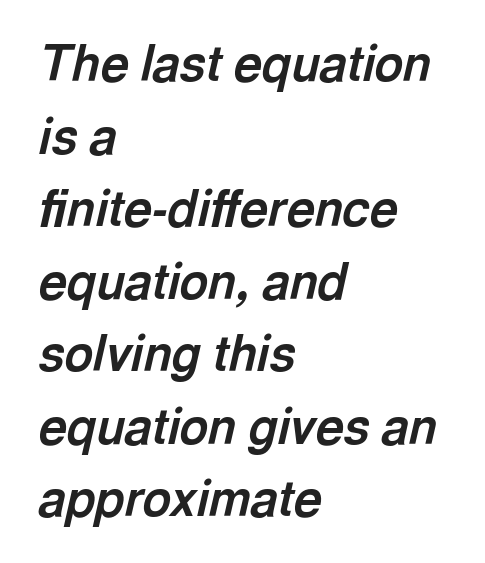
The image shows 49 px bold type, italic (leaning right); set left-aligned, normal line spacing (1.48x), normal letter spacing, not underlined; a medium x-height.
